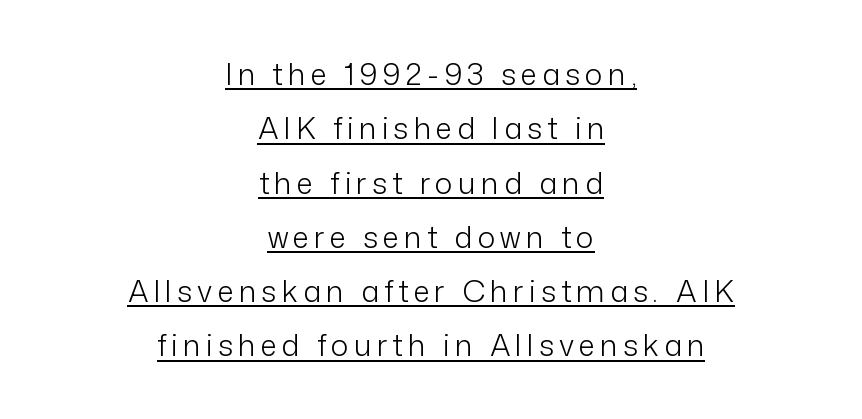
The rendered words wear a rule along their underside. Caption: multi-line text, centered on the measure. This is the regular roman posture of the typeface. This sample has the flowing, uneven cadence of proportional lettering. Weight: not bold — regular or lighter. Does the type have serifs? No, each stem ends abruptly.
